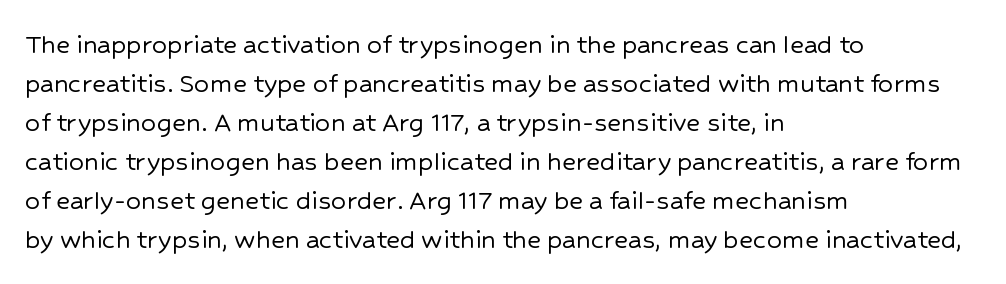
Q: Is the text italic (slanted)? A: No, it is upright.
Q: Is the typeface a serif or a sans-serif typeface? A: Sans-serif.
Q: Is the text underlined? A: No.
Q: How is the paragraph aligned? A: Left-aligned.
Q: Is the spacing between letters normal or unusually wide? A: Normal.
Q: Is the spacing between lines tight, normal or loose? A: Normal.
Q: Width (condensed, normal, or wide)? A: Normal.
Q: Stroke contrast? A: Low.
Q: x-height? A: Medium.
Q: Monospaced? A: No.
